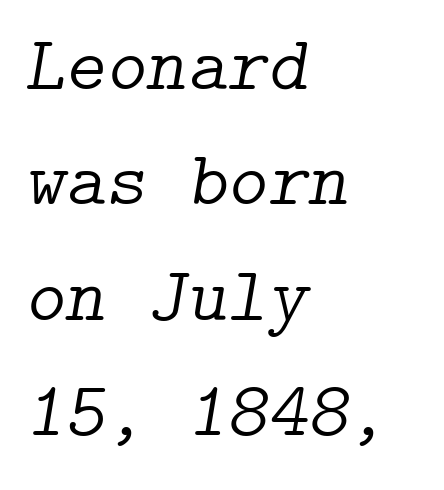
Stroke terminals: seriffed. Decoration check: the copy has no underline. Is the type slanted? Yes — the strokes lean at a clear angle. Weight: in the light-to-regular range. Here the glyphs are tracked normally, forming tight word shapes. Short and long lines alike share a common starting point at left.
